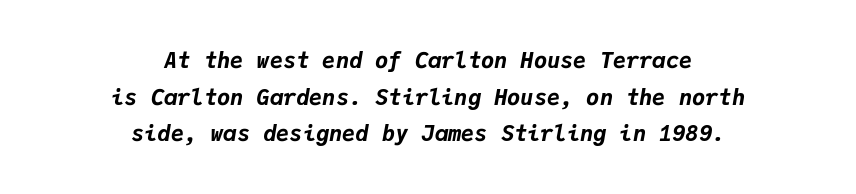
Lines of text with bare space underneath. The glyphs look as if they've been sheared to an angle. A centered setting, common on invitations and titles, is used for this passage. Heavy, bold letterforms.
